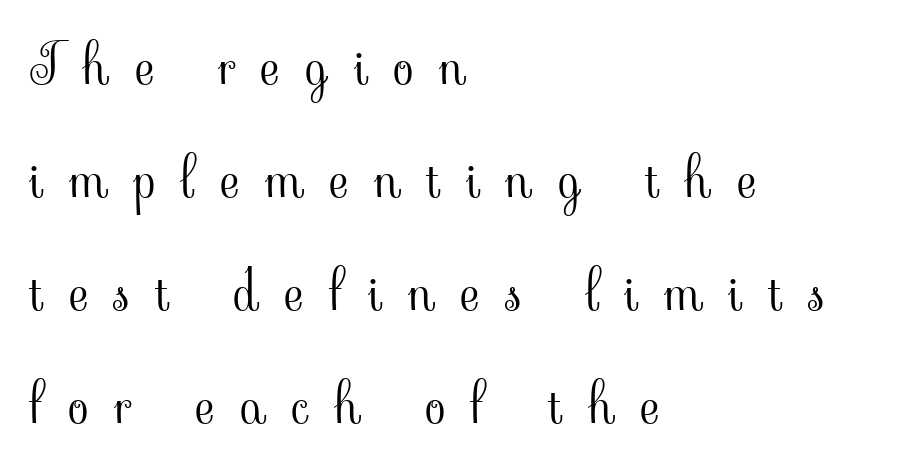
Glyph-to-glyph distance is far greater than everyday printed text. The lines are quadded left. No word sits above an underline. Is the stroke heavy? The answer is a plain regular-or-lighter.
